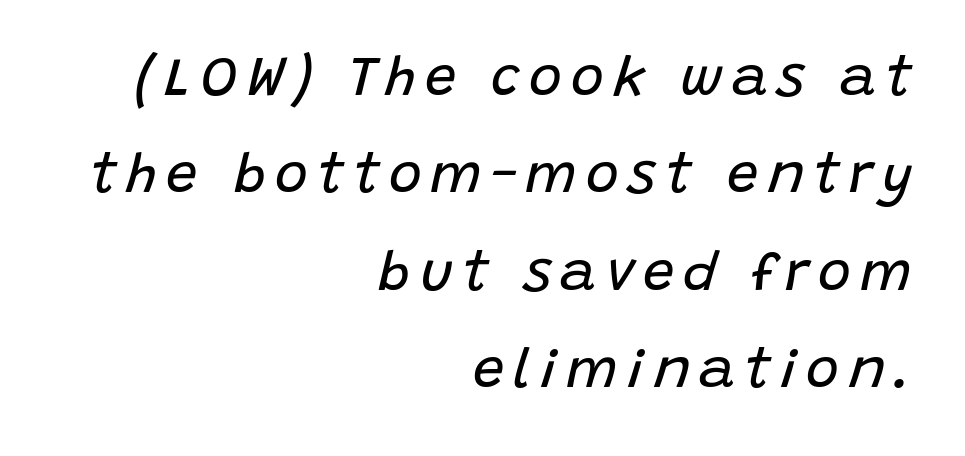
The foot of each line stays bare and open. The paragraph has a hard right edge and a soft left edge. A typesetter would call this proportional, since set widths differ per character. Weight: not bold — regular or lighter.
